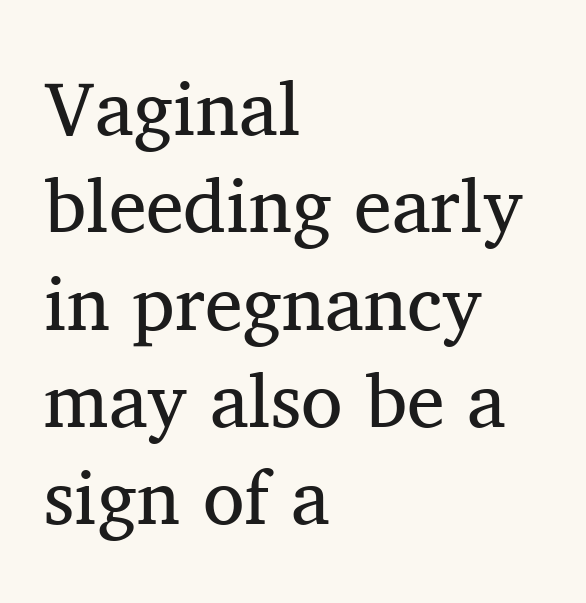
The image shows 76 px regular-weight serif type, upright; set left-aligned, normal line spacing (1.28x), normal letter spacing, not underlined; medium stroke contrast and a medium x-height.
